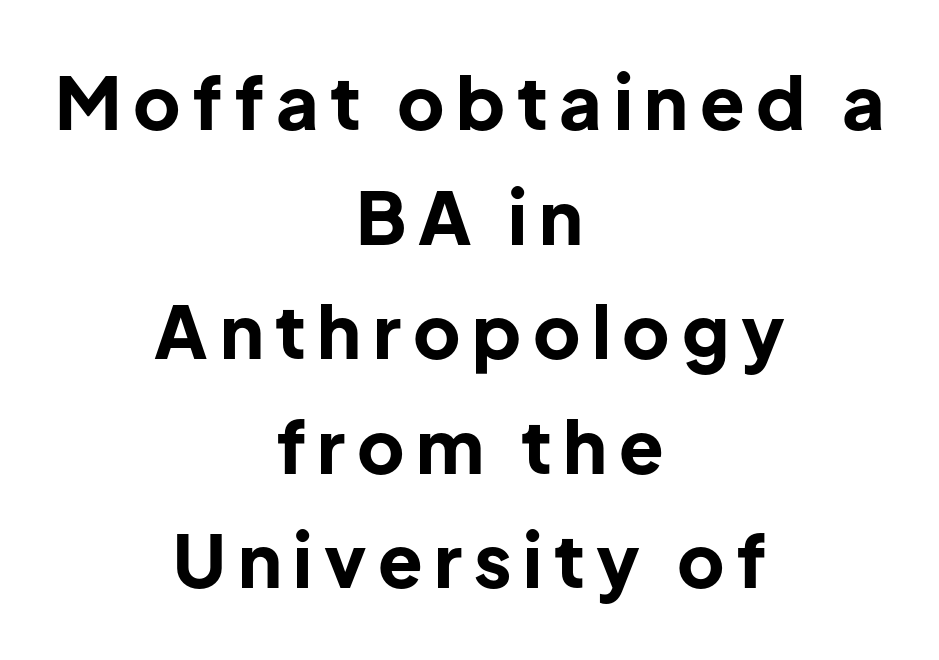
Q: Is the text bold? A: Yes.
Q: Is the text italic (slanted)? A: No, it is upright.
Q: Is the typeface a serif or a sans-serif typeface? A: Sans-serif.
Q: Is the text underlined? A: No.
Q: How is the paragraph aligned? A: Centered.
Q: Is the spacing between lines tight, normal or loose? A: Normal.
Q: Width (condensed, normal, or wide)? A: Normal.
Q: Stroke contrast? A: Low.
Q: x-height? A: Medium.
Q: Monospaced? A: No.
